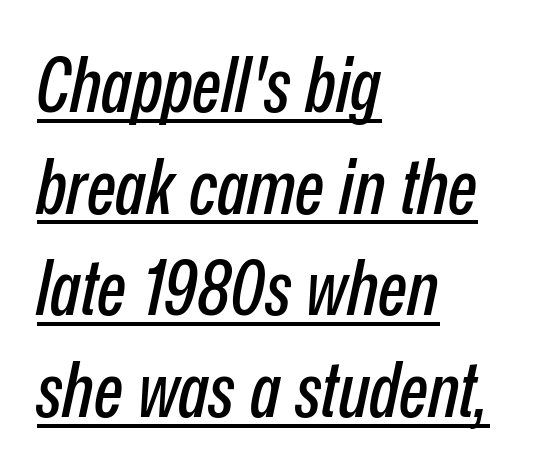
Q: Is the text italic (slanted)? A: Yes, it leans right by about 12 degrees.
Q: Is the text underlined? A: Yes.
Q: How is the paragraph aligned? A: Left-aligned.
Q: Is the spacing between letters normal or unusually wide? A: Normal.
Q: Is the spacing between lines tight, normal or loose? A: Normal.
Q: Width (condensed, normal, or wide)? A: Condensed.
Q: Stroke contrast? A: Low.
Q: x-height? A: Medium.
Q: Monospaced? A: No.
